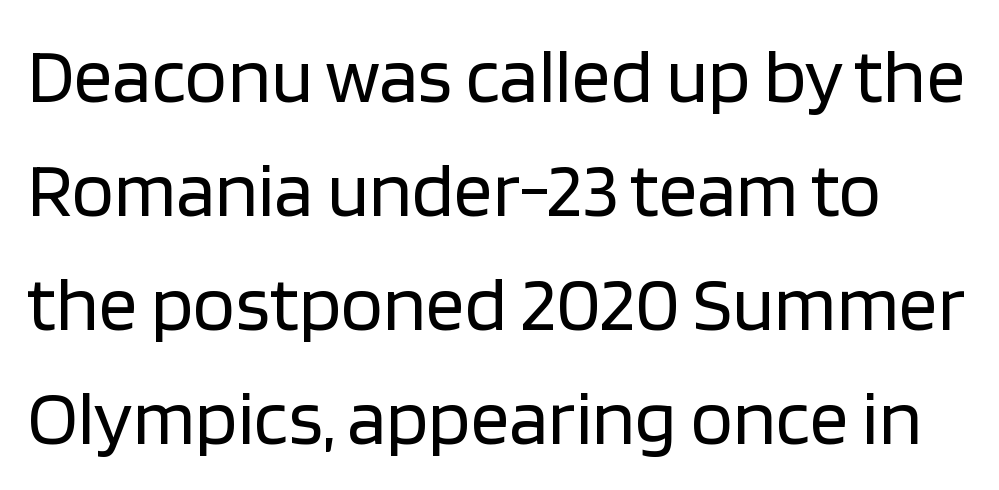
I'd call this a sans setting — the letters go barefoot. The font sits on the lighter half of the weight spectrum, regular included. Posture: upright roman. The designer left line spacing at the default.
